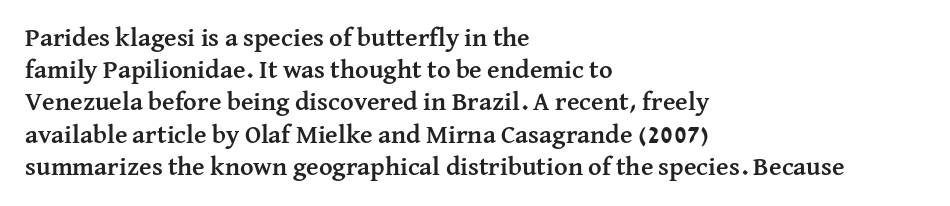
Q: Is the text bold? A: Yes.
Q: Is the text italic (slanted)? A: No, it is upright.
Q: Is the text underlined? A: No.
Q: How is the paragraph aligned? A: Left-aligned.
Q: Is the spacing between letters normal or unusually wide? A: Normal.
